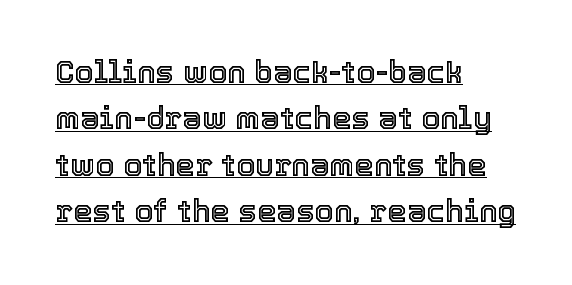
The image shows 31 px text type, upright; set left-aligned, normal line spacing (1.5x), normal letter spacing, underlined; a medium x-height.
